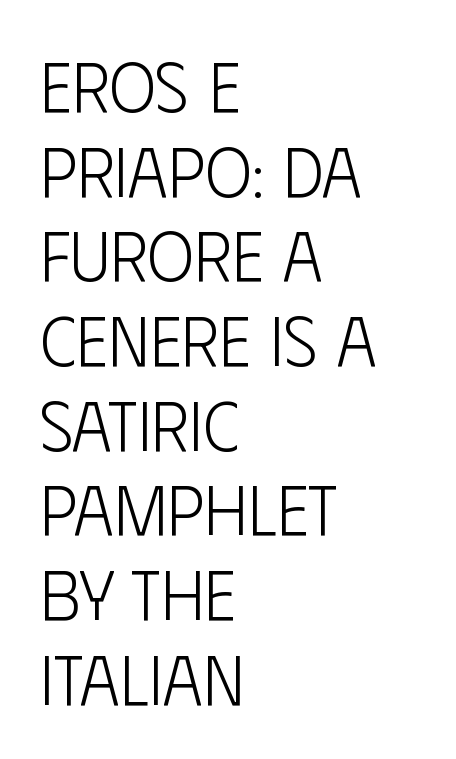
The image shows 70 px light, condensed sans-serif type, upright; set left-aligned, line spacing 1.21x, normal letter spacing, not underlined; low stroke contrast and a large x-height.
